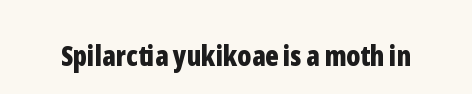
Is this a fixed-width face? No — the glyphs have proportional, varying widths. The face used here has the dense, thick strokes of a bold. The passage shown is not underscored anywhere. Examine the stroke ends and you'll find no serifs.
